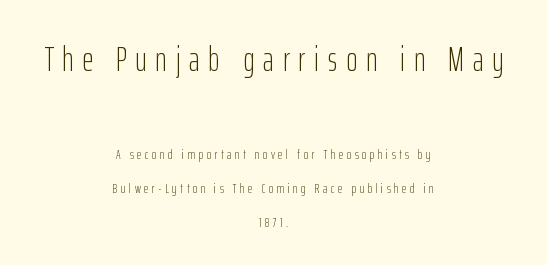
Q: Is the text bold? A: No.
Q: Is the text italic (slanted)? A: No, it is upright.
Q: Is the typeface a serif or a sans-serif typeface? A: Sans-serif.
Q: Is the text underlined? A: No.
Q: How is the paragraph aligned? A: Centered.
Q: Is the spacing between letters normal or unusually wide? A: Unusually wide.
Q: Is the spacing between lines tight, normal or loose? A: Loose.
Q: Which block of text is set in a larger size, the first (top) or the second (bottom)? A: The first (top) one.
Q: Width (condensed, normal, or wide)? A: Condensed.
Q: Stroke contrast? A: Low.
Q: x-height? A: Medium.
Q: Monospaced? A: No.
